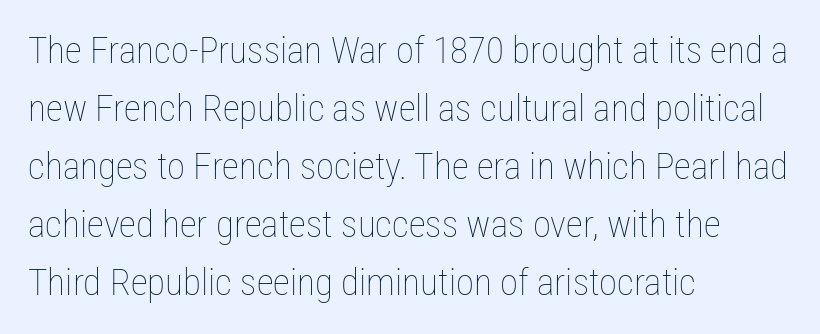
The image shows 37 px thin, condensed type, upright; set left-aligned, normal line spacing (1.57x), normal letter spacing, not underlined; low stroke contrast and a medium x-height.
